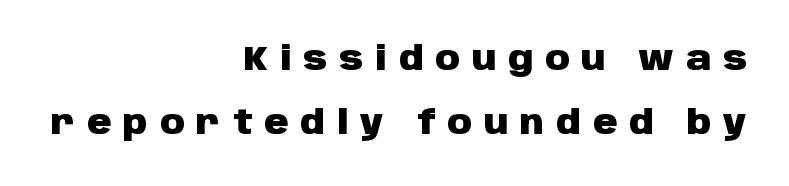
The image shows 34 px heavy sans-serif type, upright; set right-aligned, line spacing 1.89x, unusually wide letter spacing (+0.35 em), not underlined; low stroke contrast and a large x-height.
